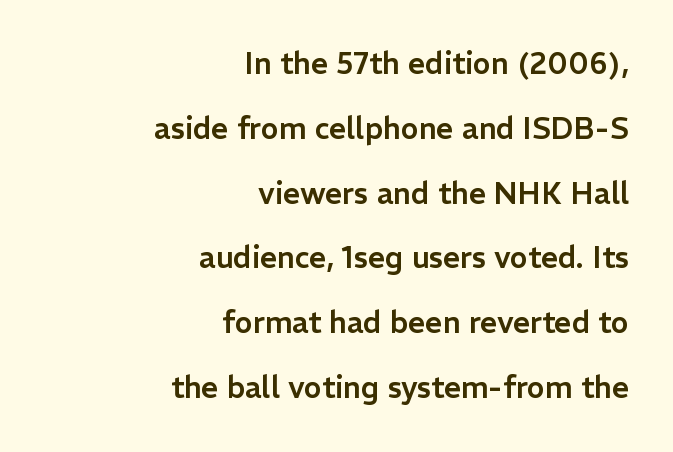
Q: Is the text italic (slanted)? A: No, it is upright.
Q: Is the typeface a serif or a sans-serif typeface? A: Sans-serif.
Q: Is the text underlined? A: No.
Q: How is the paragraph aligned? A: Right-aligned.
Q: Is the spacing between letters normal or unusually wide? A: Normal.
Q: Is the spacing between lines tight, normal or loose? A: Loose.
Q: Width (condensed, normal, or wide)? A: Normal.
Q: Stroke contrast? A: Low.
Q: x-height? A: Medium.
Q: Monospaced? A: No.
